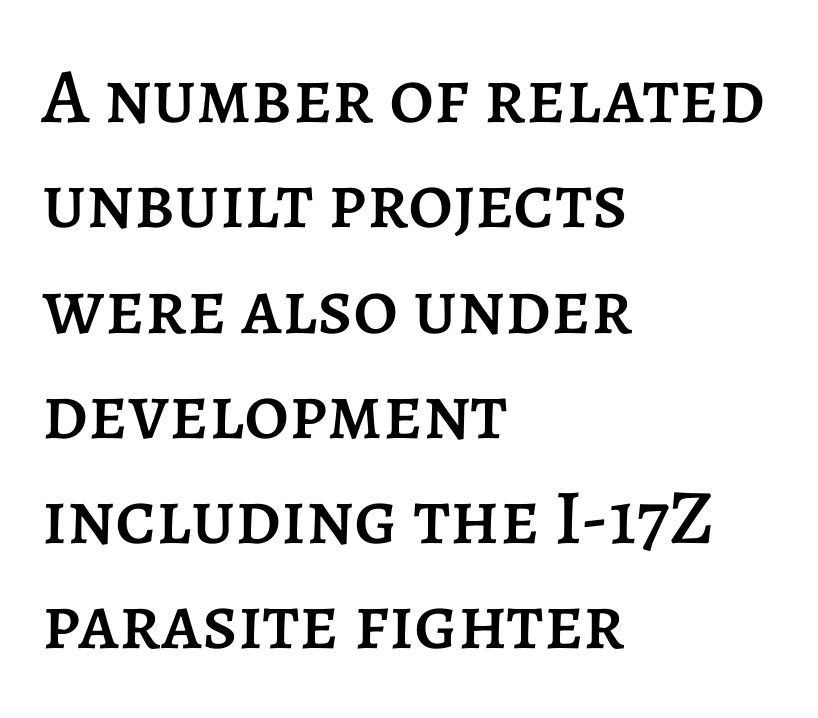
The image shows 78 px text type, upright; set left-aligned, normal line spacing (1.35x), normal letter spacing, not underlined; low stroke contrast and a large x-height.
